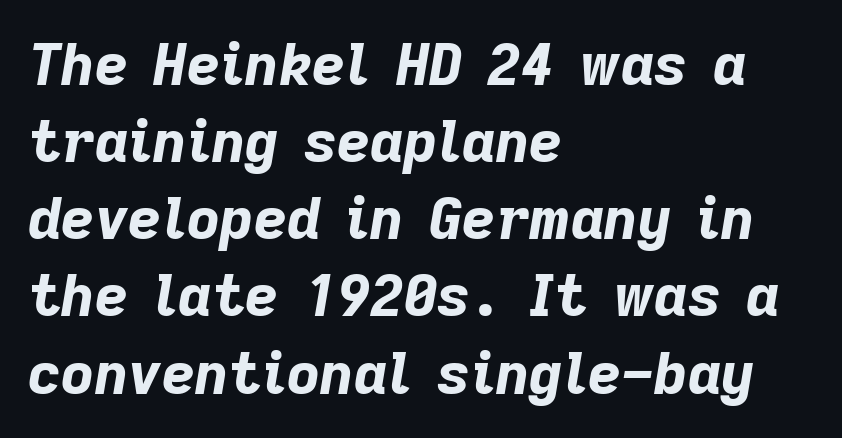
Q: Is the text bold? A: Yes.
Q: Is the text italic (slanted)? A: Yes, it leans right by about 9 degrees.
Q: Is the text underlined? A: No.
Q: How is the paragraph aligned? A: Left-aligned.
Q: Is the spacing between letters normal or unusually wide? A: Normal.
Q: Is the spacing between lines tight, normal or loose? A: Normal.
Q: Width (condensed, normal, or wide)? A: Normal.
Q: Stroke contrast? A: Low.
Q: x-height? A: Medium.
Q: Monospaced? A: No.
